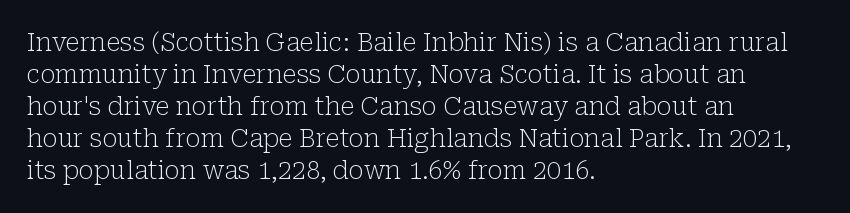
{"italic": "no", "bold": "no", "underline": "no", "align": "left", "line_spacing": "normal", "line_spacing_ratio": 1.28, "letter_spacing": "normal", "letter_spacing_em": 0.0, "glyph_px": 25}
